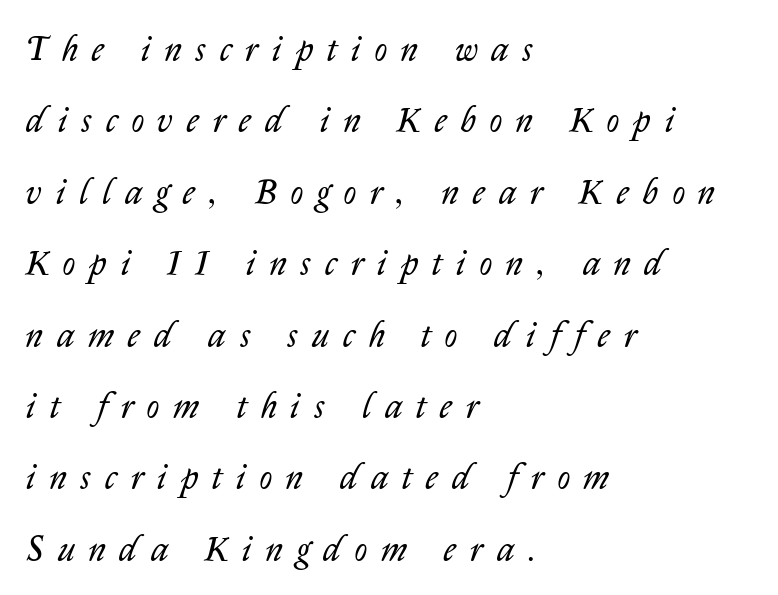
Each line starts at the same left margin while the right side varies. The space beneath each line is pristine and unruled. The passage shown is typed in a proportional face where columns would drift. The gaps between neighbouring characters are conspicuously large. Honestly, the rows look like they've been pulled way apart.
